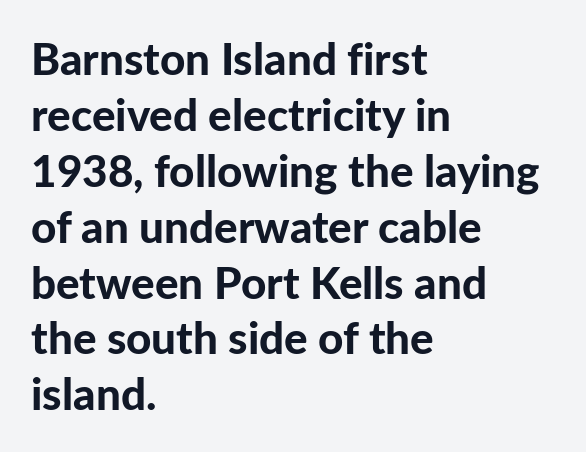
This rendering uses left alignment, leaving the right contour irregular. Normally led — the rows are evenly, conventionally spaced. Default kerning and tracking; the words read as compact shapes. The typography opts for an upright posture over an oblique one.
